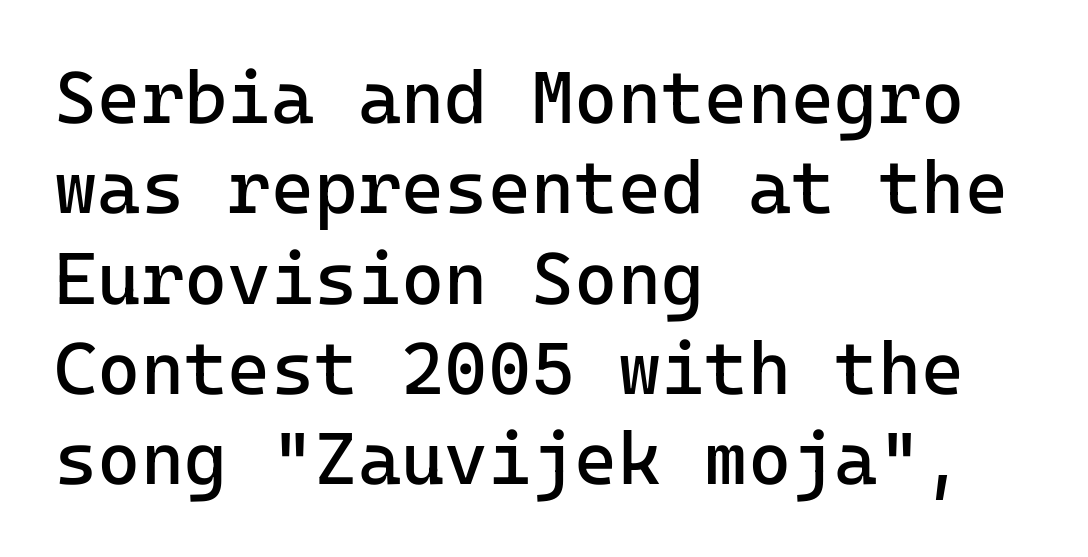
Stems here are at most as thick as an everyday book face. There is no visible air inserted between adjacent glyphs. The letters march in equal steps, a hallmark of fixed-pitch type. Vertical strokes here are truly vertical.
